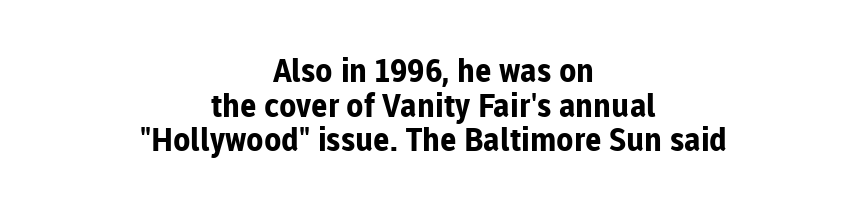
{"serif": "no", "italic": "no", "bold": "yes", "weight": "bold", "width": "normal", "stroke_contrast": "low", "x_height": "medium", "monospaced": "no", "underline": "no", "align": "center", "line_spacing": "tight", "line_spacing_ratio": 1.08, "letter_spacing": "normal", "letter_spacing_em": 0.0, "glyph_px": 32}
